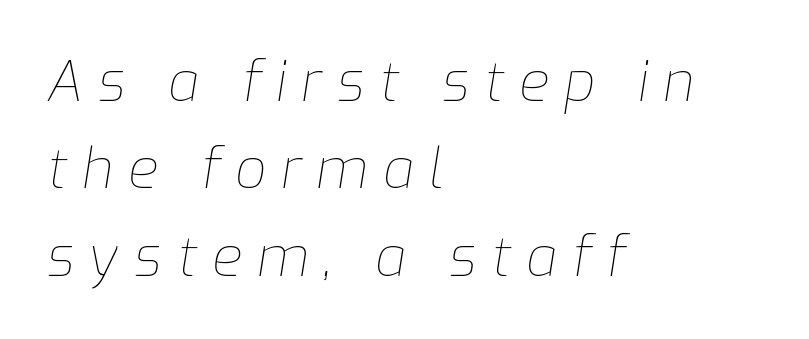
The face used here is proportionally spaced, like ordinary book or web type. The strokes are not fattened; the text isn't bold. Tracking value appears strongly positive — letters spread wide. Lines of text with bare space underneath. When letters slant like this, we call the style italic.
